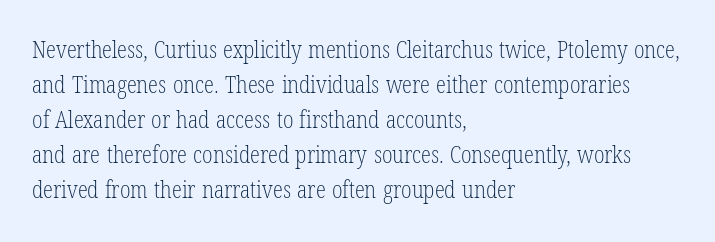
Weight: not bold — regular or lighter. The typesetter chose a ragged-right arrangement here. Each new line begins a customary step beneath the previous one. You could call the tracking neutral — neither tight nor loose. Only glyphs here, with clear space below each row. You can tell it's not italic because the verticals are truly vertical.
